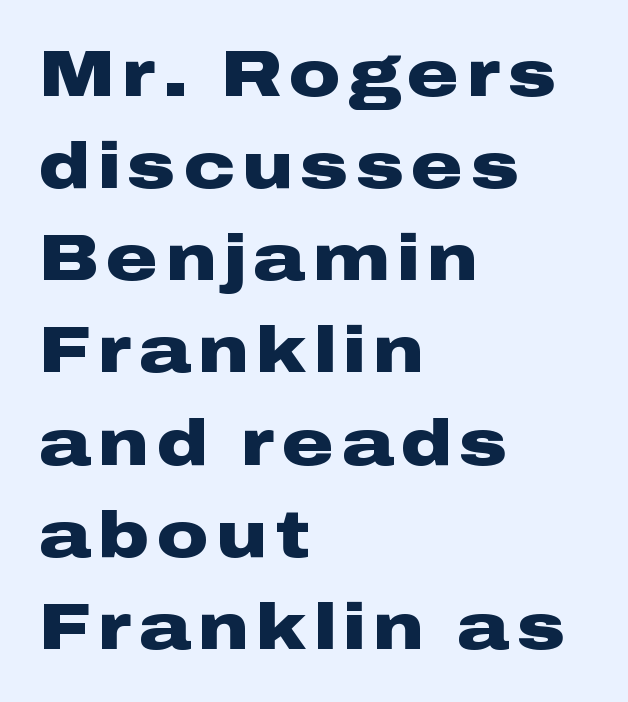
The image shows 64 px heavy, wide sans-serif type, upright; set left-aligned, normal line spacing (1.44x), not underlined; low stroke contrast and a medium x-height.
